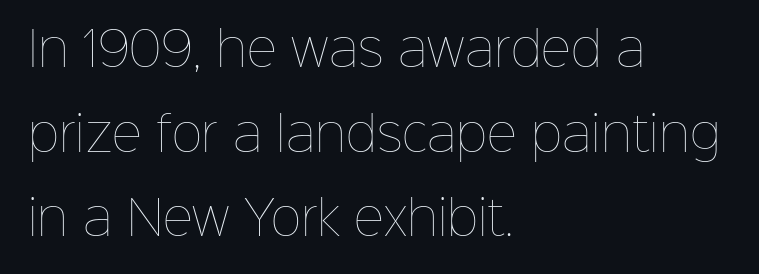
{"italic": "no", "bold": "no", "weight": "thin", "width": "normal", "stroke_contrast": "low", "x_height": "medium", "monospaced": "no", "underline": "no", "align": "left", "line_spacing_ratio": 1.8, "letter_spacing": "normal", "letter_spacing_em": 0.0, "glyph_px": 47}
